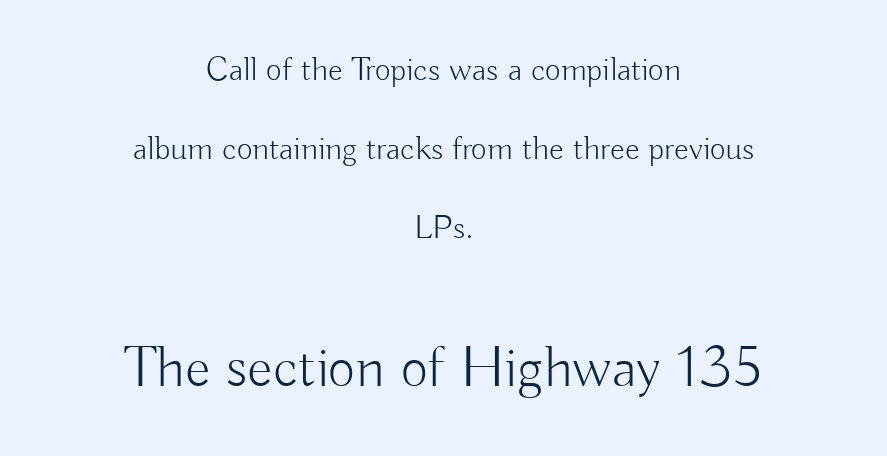
Line spacing here is loose. There is no visible air inserted between adjacent glyphs. The letters advance in unequal steps, a hallmark of proportional type. Does the bottom block carry the larger type? Yes, it does. Counters stay open thanks to moderate or lighter strokes. Lines of text with bare space underneath.
